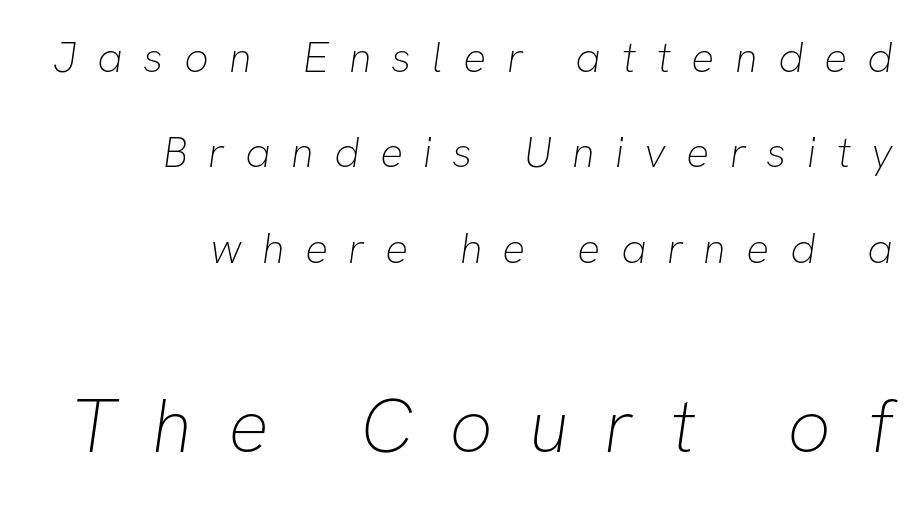
Q: Is the text bold? A: No.
Q: Is the typeface a serif or a sans-serif typeface? A: Sans-serif.
Q: Is the text underlined? A: No.
Q: How is the paragraph aligned? A: Right-aligned.
Q: Is the spacing between letters normal or unusually wide? A: Unusually wide.
Q: Is the spacing between lines tight, normal or loose? A: Loose.
Q: Which block of text is set in a larger size, the first (top) or the second (bottom)? A: The second (bottom) one.
Q: Width (condensed, normal, or wide)? A: Normal.
Q: Stroke contrast? A: Low.
Q: x-height? A: Medium.
Q: Monospaced? A: No.
